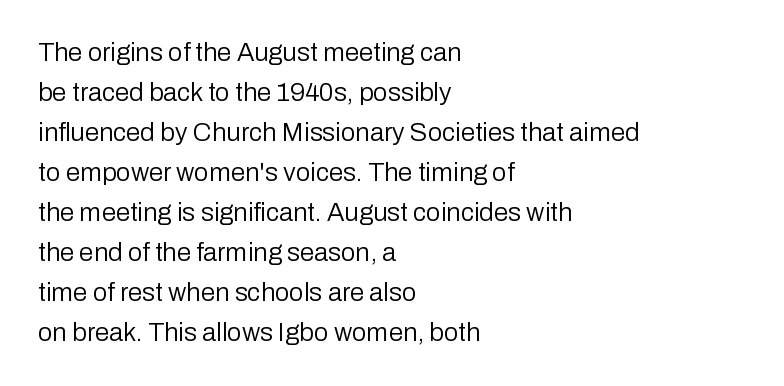
Q: Is the text bold? A: No.
Q: Is the text italic (slanted)? A: No, it is upright.
Q: Is the text underlined? A: No.
Q: How is the paragraph aligned? A: Left-aligned.
Q: Is the spacing between letters normal or unusually wide? A: Normal.
Q: Is the spacing between lines tight, normal or loose? A: Normal.
